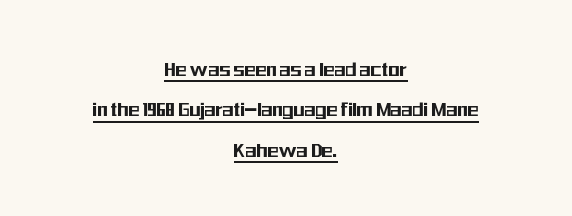
Looks like someone drew a line under every word here. Does extra space separate the letters? No, they use regular spacing. Reading down the block, each line starts at a different indent, mirrored at its end. The specimen reads as upright at a glance.
